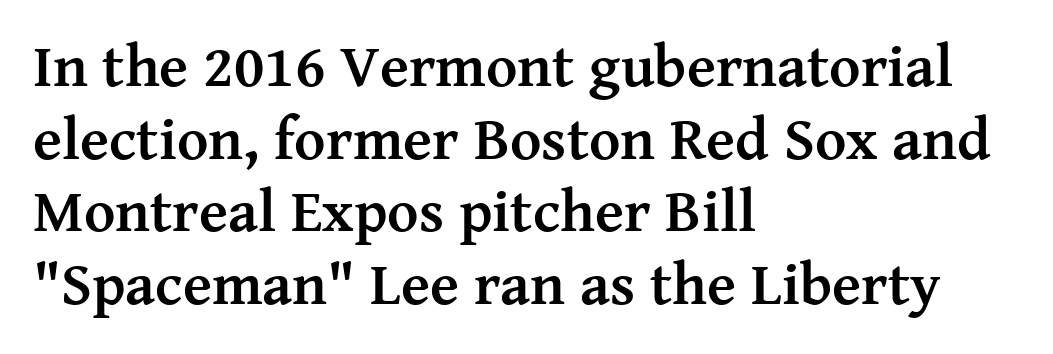
The image shows 60 px semibold serif type, upright; set left-aligned, line spacing 1.21x, normal letter spacing, not underlined; medium stroke contrast and a medium x-height.
